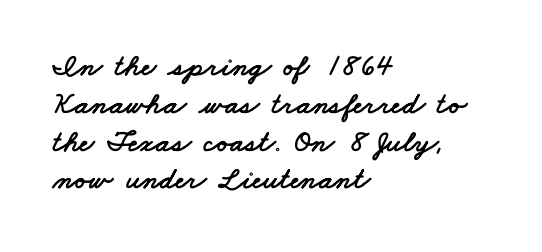
Alignment: flush left. You could not count columns in this text — the font is proportionally spaced. Compared with typical body copy, the letter spacing here is the same. The type family on display is of the sans-serif kind.
